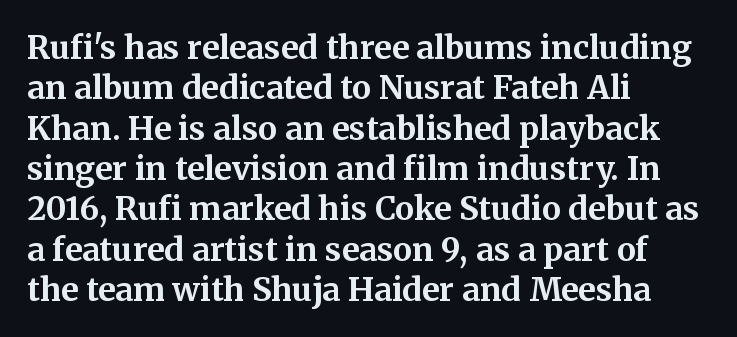
Q: Is the text bold? A: Yes.
Q: Is the text italic (slanted)? A: No, it is upright.
Q: Is the typeface a serif or a sans-serif typeface? A: Serif.
Q: Is the text underlined? A: No.
Q: How is the paragraph aligned? A: Left-aligned.
Q: Is the spacing between letters normal or unusually wide? A: Normal.
Q: Is the spacing between lines tight, normal or loose? A: Normal.
Q: Width (condensed, normal, or wide)? A: Normal.
Q: Stroke contrast? A: Medium.
Q: x-height? A: Medium.
Q: Monospaced? A: No.
